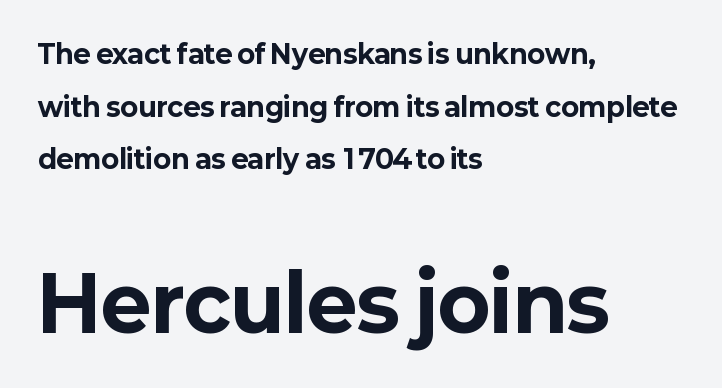
{"serif": "no", "italic": "no", "bold": "yes", "weight": "bold", "width": "normal", "stroke_contrast": "low", "x_height": "medium", "monospaced": "no", "underline": "no", "align": "left", "line_spacing": "loose", "line_spacing_ratio": 2.02, "letter_spacing": "normal", "letter_spacing_em": 0.0, "larger_block": "second", "size_ratio": 2.96, "glyph_px": 77}
